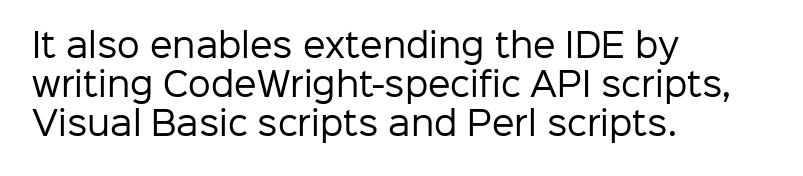
The image shows 32 px regular-weight sans-serif type, upright; set left-aligned, line spacing 1.22x, normal letter spacing, not underlined; low stroke contrast and a medium x-height.
